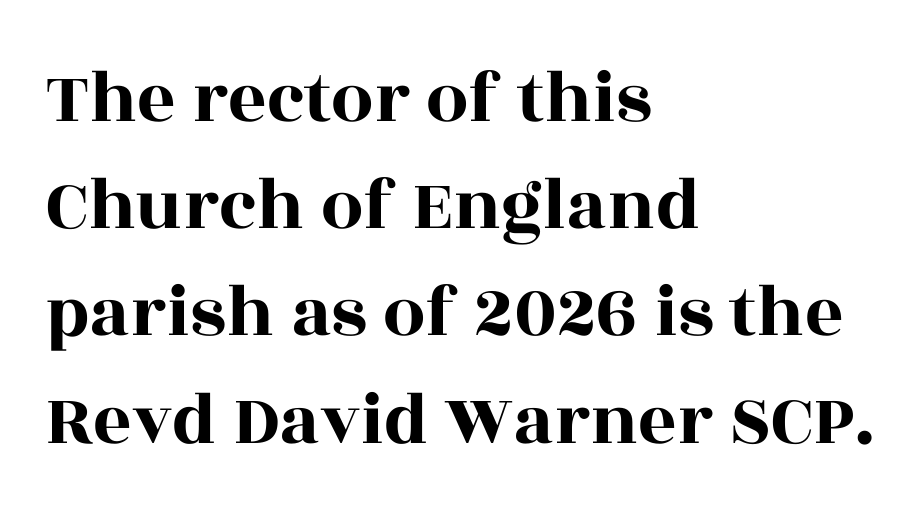
The image shows 75 px wide serif type, upright; set left-aligned, normal line spacing (1.43x), normal letter spacing, not underlined; a large x-height.
